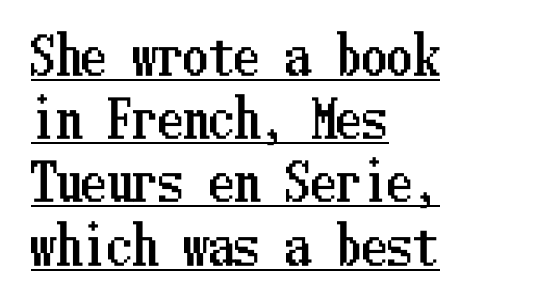
The image shows 51 px condensed type, upright; set left-aligned, line spacing 1.24x, normal letter spacing, underlined; low stroke contrast and a medium x-height.
